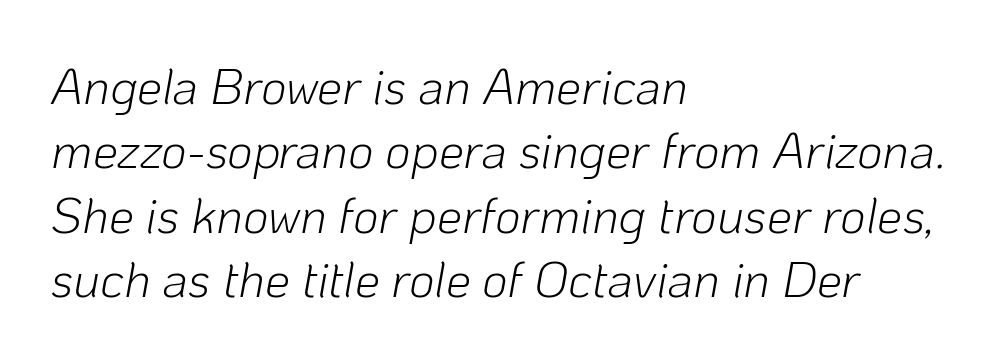
{"italic": "yes", "lean": "right", "slant_degrees": 10, "bold": "no", "weight": "light", "width": "normal", "stroke_contrast": "low", "x_height": "medium", "monospaced": "no", "underline": "no", "align": "left", "line_spacing": "normal", "line_spacing_ratio": 1.29, "letter_spacing": "normal", "letter_spacing_em": 0.0, "glyph_px": 50}
